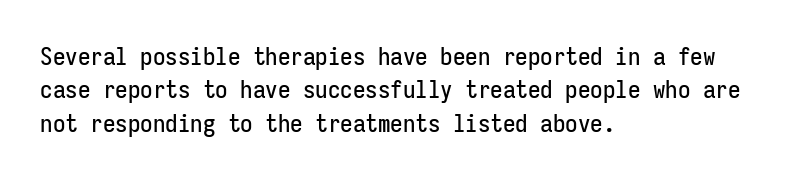
Students, observe: this is what conventionally led text looks like. Observe the ordinary spacing: letters are neighbours, not strangers. Designer's note — italics off, roman on. The specimen omits any rule beneath the text block's lines.
